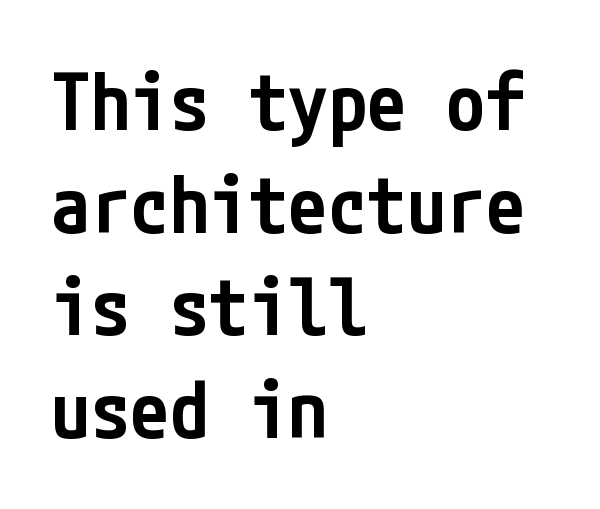
Line beginnings align vertically; line endings do not. The face used here is a sans, in the tradition of grotesques and geometrics. The string is rendered with underlining switched off. No italicization has been applied; the sample stays upright. These lines keep a tight, regular rhythm from letter to letter. The rendering uses a semibold face; strokes are thickened but not to full bold.
